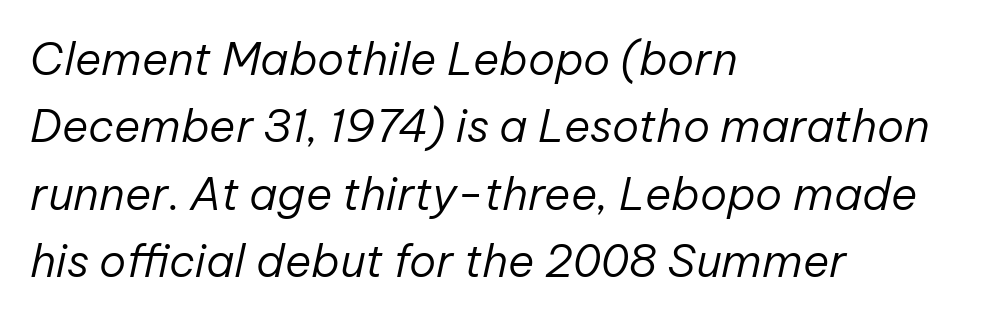
{"italic": "yes", "lean": "right", "slant_degrees": 12, "bold": "no", "weight": "regular", "width": "normal", "stroke_contrast": "low", "x_height": "medium", "monospaced": "no", "underline": "no", "align": "left", "line_spacing": "normal", "line_spacing_ratio": 1.5, "letter_spacing": "normal", "letter_spacing_em": 0.0, "glyph_px": 45}
